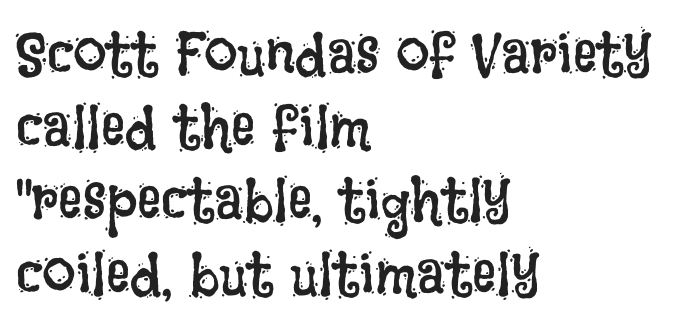
{"italic": "no", "bold": "no", "weight": "regular", "width": "condensed", "stroke_contrast": "low", "x_height": "large", "monospaced": "no", "underline": "no", "align": "left", "line_spacing_ratio": 1.22, "letter_spacing": "normal", "letter_spacing_em": 0.0, "glyph_px": 60}
